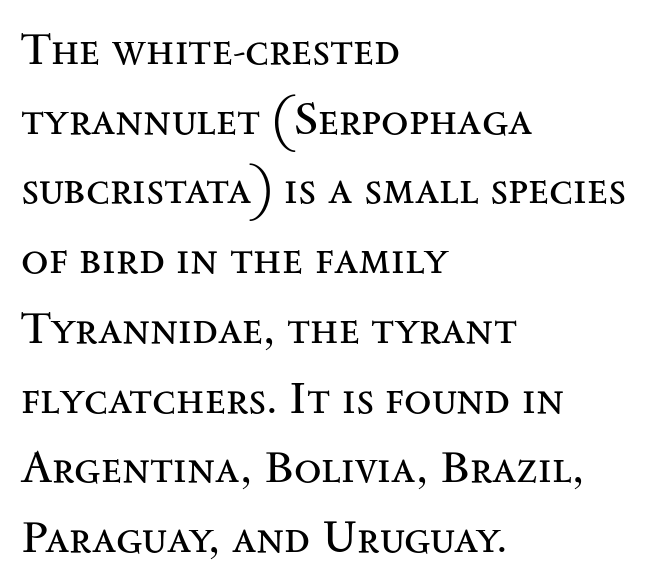
Q: Is the text bold? A: No.
Q: Is the text italic (slanted)? A: No, it is upright.
Q: Is the typeface a serif or a sans-serif typeface? A: Serif.
Q: Is the text underlined? A: No.
Q: How is the paragraph aligned? A: Left-aligned.
Q: Is the spacing between letters normal or unusually wide? A: Normal.
Q: Is the spacing between lines tight, normal or loose? A: Normal.
Q: Width (condensed, normal, or wide)? A: Wide.
Q: Stroke contrast? A: Medium.
Q: x-height? A: Small.
Q: Monospaced? A: No.
